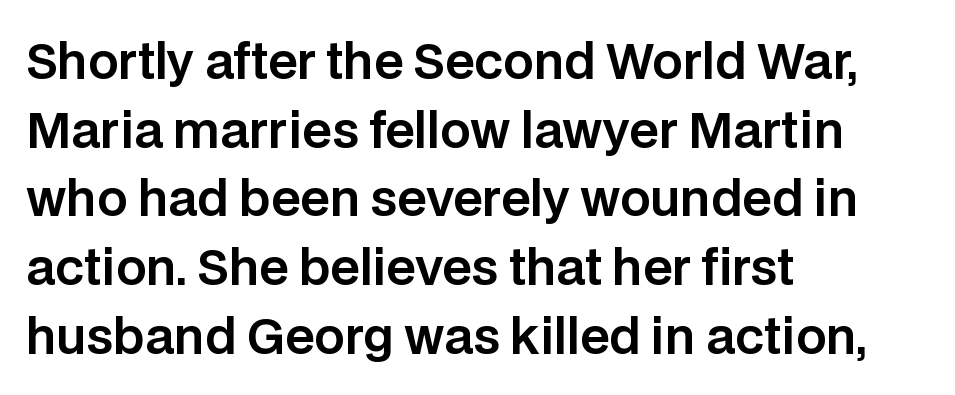
The image shows 48 px sans-serif type, upright; set left-aligned, normal line spacing (1.43x), normal letter spacing, not underlined; low stroke contrast and a large x-height.
